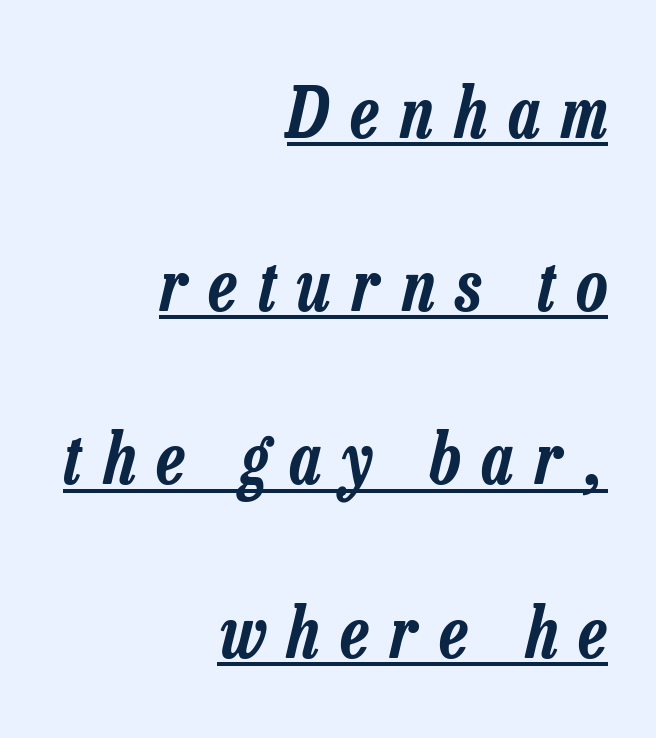
Note the varied advance widths — an 'i' is clearly narrower than an 'm'. This sample uses an oblique cut, with every glyph tilted off the vertical. The letterforms stand isolated, each surrounded by extra space. Quick note: underline on. Typeset ragged left — the right edge is the straight one.
